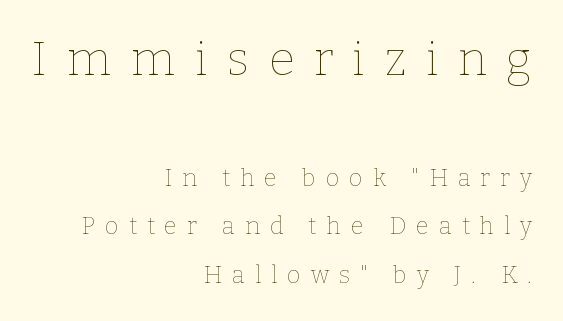
No word sits above an underline. Observe the wide spacing: letters keep a clear distance from each other. The face used here appears at its bigger size in the upper chunk. The weight tops out at a normal text grade.
